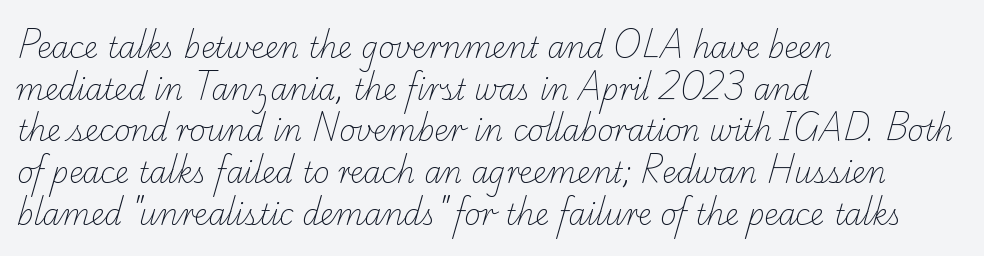
Each letter keeps its own natural width here, so spacing adapts to shape. The letterforms sit shoulder to shoulder at normal distance. Ink coverage per letter is moderate at most. Descenders are the only things crossing below the line. The rows are spaced the way most documents space them. Serifs: yes, visible at the terminals of the letterforms.
